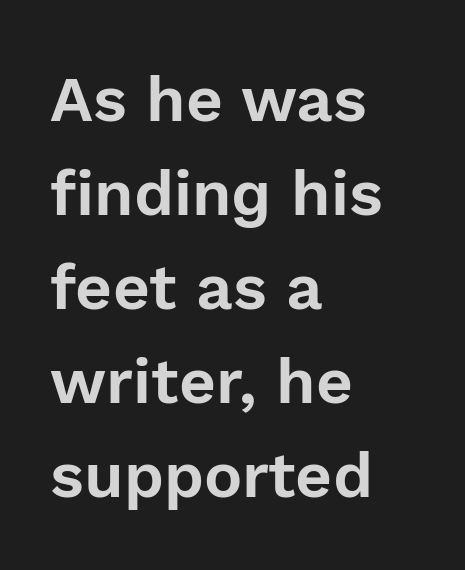
Evenly set lines give the paragraph a standard silhouette. The text block is weighted toward the left margin, trailing off unevenly rightward. The words here are not underlined. Do the letters lean? They stand straight. Stroke terminals: plain, sans-serif.
